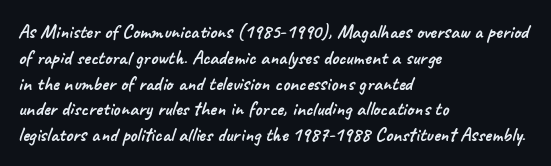
The image shows 20 px text type; set left-aligned, normal line spacing (1.29x), normal letter spacing, not underlined.
